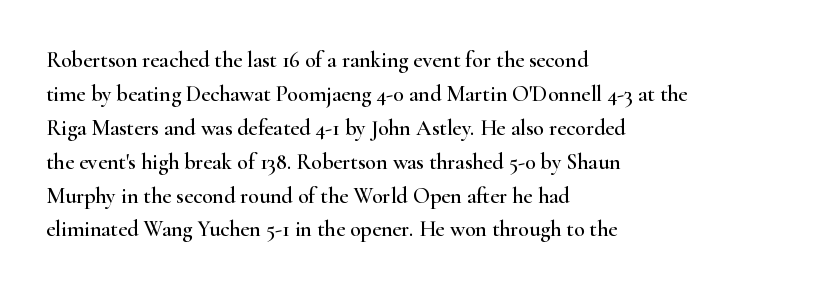
The image shows 22 px text type, upright; set left-aligned, normal line spacing (1.54x), normal letter spacing, not underlined.
